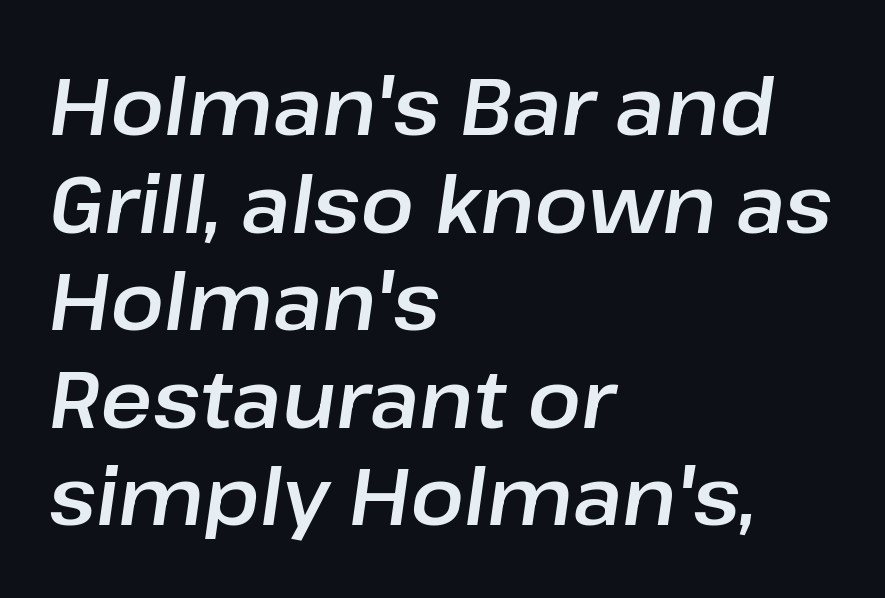
{"italic": "yes", "lean": "right", "slant_degrees": 8, "width": "normal", "stroke_contrast": "low", "x_height": "medium", "monospaced": "no", "underline": "no", "align": "left", "line_spacing_ratio": 1.22, "letter_spacing": "normal", "letter_spacing_em": 0.0, "glyph_px": 80}
